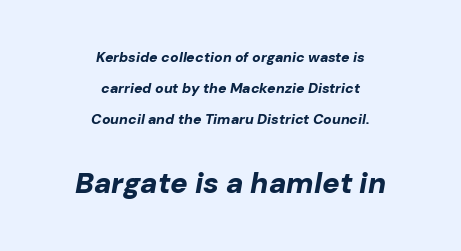
The image shows 29 px bold type, italic (leaning right); set centered, loose line spacing (2.22x), normal letter spacing, not underlined; the second (bottom) block is 2.07x larger; low stroke contrast and a medium x-height.
